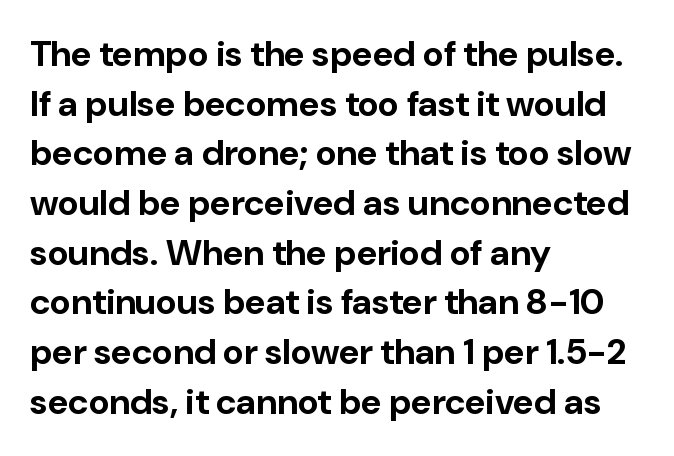
{"serif": "no", "italic": "no", "bold": "yes", "weight": "bold", "width": "normal", "stroke_contrast": "low", "x_height": "medium", "monospaced": "no", "underline": "no", "align": "left", "line_spacing": "normal", "line_spacing_ratio": 1.38, "letter_spacing": "normal", "letter_spacing_em": 0.0, "glyph_px": 36}
